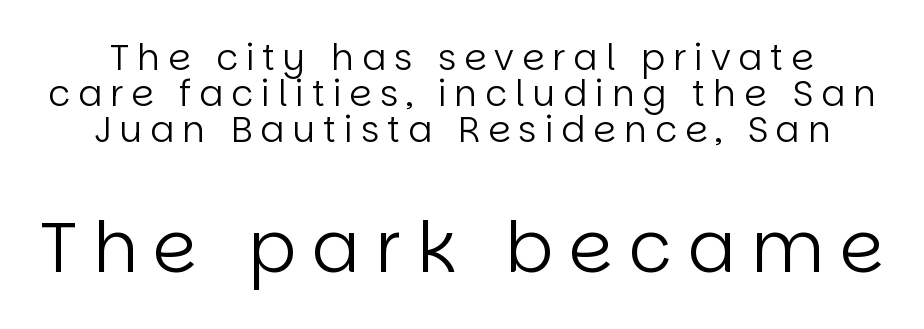
This rendering widens character spacing well past its baseline value. Note the varied advance widths — an 'i' is clearly narrower than an 'm'. Counters stay open thanks to moderate or lighter strokes. Descender tails drop into unmarked territory. Nope, no serifs anywhere on these letters.
